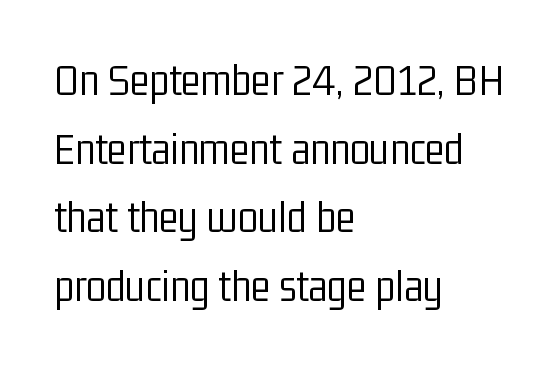
Reading down the block, your eye returns to a fixed left position each line. Underlining? Definitely not there. Each letter keeps its own natural width here, so spacing adapts to shape. Summary of vertical rhythm: regular, with standard interline spacing. Ordinary non-slanted type is in use.
